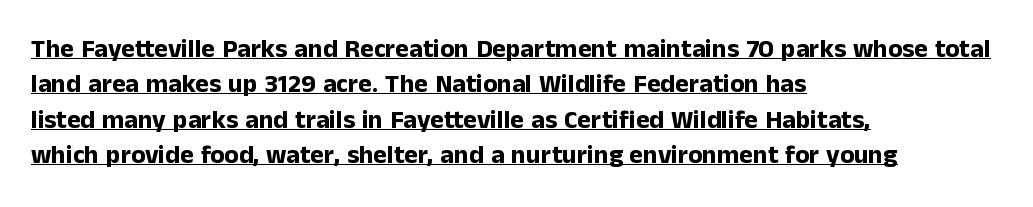
Q: Is the text bold? A: Yes.
Q: Is the text italic (slanted)? A: No, it is upright.
Q: Is the text underlined? A: Yes.
Q: How is the paragraph aligned? A: Left-aligned.
Q: Is the spacing between letters normal or unusually wide? A: Normal.
Q: Is the spacing between lines tight, normal or loose? A: Normal.
